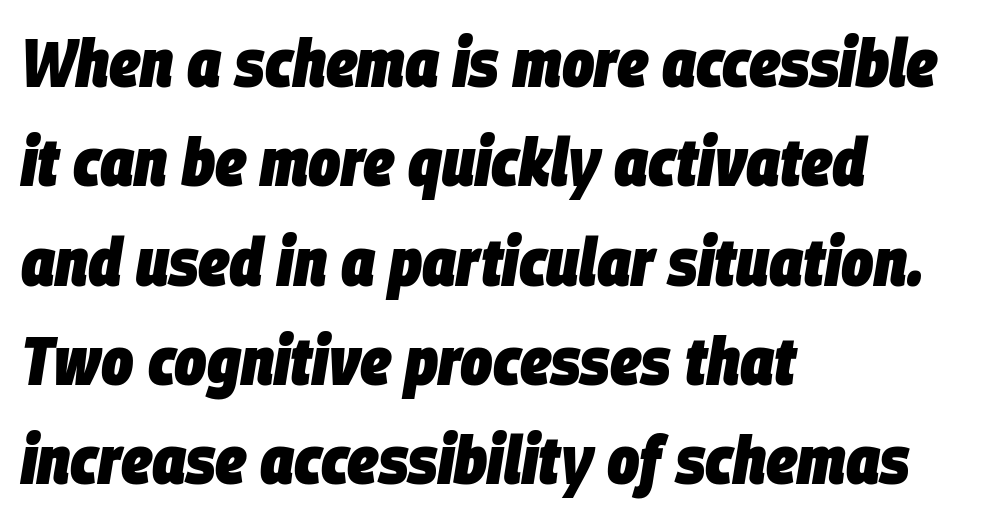
Q: Is the text bold? A: Yes.
Q: Is the text italic (slanted)? A: Yes, it leans right by about 9 degrees.
Q: Is the text underlined? A: No.
Q: How is the paragraph aligned? A: Left-aligned.
Q: Is the spacing between letters normal or unusually wide? A: Normal.
Q: Is the spacing between lines tight, normal or loose? A: Normal.
Q: Width (condensed, normal, or wide)? A: Condensed.
Q: Stroke contrast? A: Low.
Q: x-height? A: Large.
Q: Monospaced? A: No.
